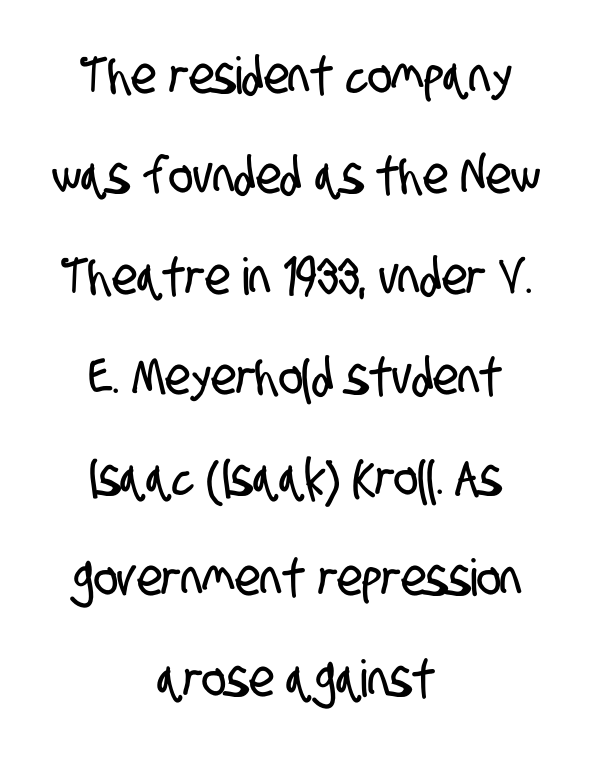
Q: Is the typeface a serif or a sans-serif typeface? A: Sans-serif.
Q: Is the text underlined? A: No.
Q: How is the paragraph aligned? A: Centered.
Q: Is the spacing between letters normal or unusually wide? A: Normal.
Q: Is the spacing between lines tight, normal or loose? A: Loose.
Q: Width (condensed, normal, or wide)? A: Condensed.
Q: Stroke contrast? A: Low.
Q: x-height? A: Large.
Q: Monospaced? A: No.
